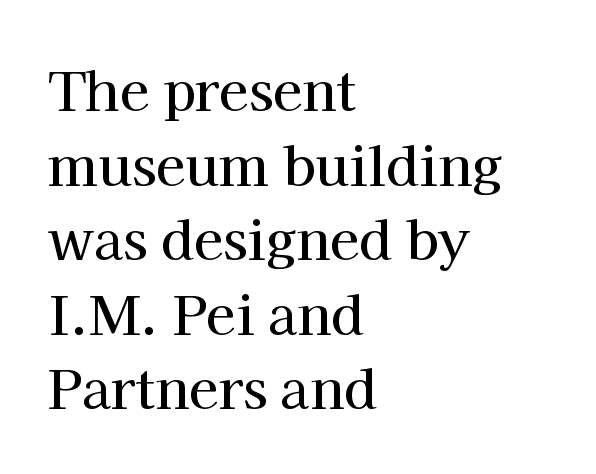
The image shows 54 px serif type, upright; set left-aligned, normal line spacing (1.38x), normal letter spacing, not underlined; high stroke contrast and a medium x-height.
